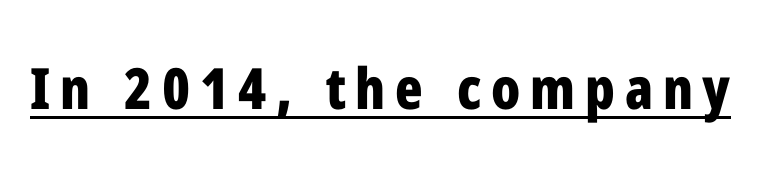
Q: Is the text bold? A: Yes.
Q: Is the text italic (slanted)? A: No, it is upright.
Q: Is the typeface a serif or a sans-serif typeface? A: Sans-serif.
Q: Is the text underlined? A: Yes.
Q: Width (condensed, normal, or wide)? A: Condensed.
Q: Stroke contrast? A: Low.
Q: x-height? A: Medium.
Q: Monospaced? A: No.
